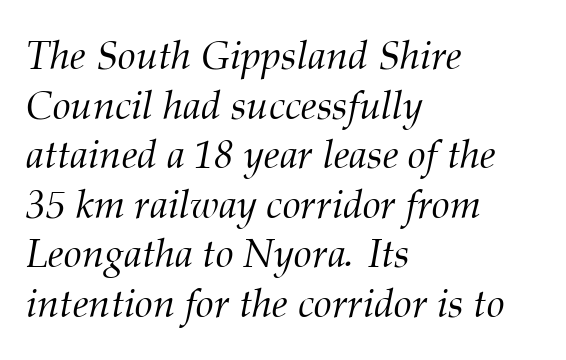
Q: Is the text bold? A: No.
Q: Is the text italic (slanted)? A: Yes, it leans right by about 12 degrees.
Q: Is the typeface a serif or a sans-serif typeface? A: Serif.
Q: Is the text underlined? A: No.
Q: How is the paragraph aligned? A: Left-aligned.
Q: Is the spacing between letters normal or unusually wide? A: Normal.
Q: Width (condensed, normal, or wide)? A: Normal.
Q: Stroke contrast? A: Medium.
Q: x-height? A: Medium.
Q: Monospaced? A: No.
